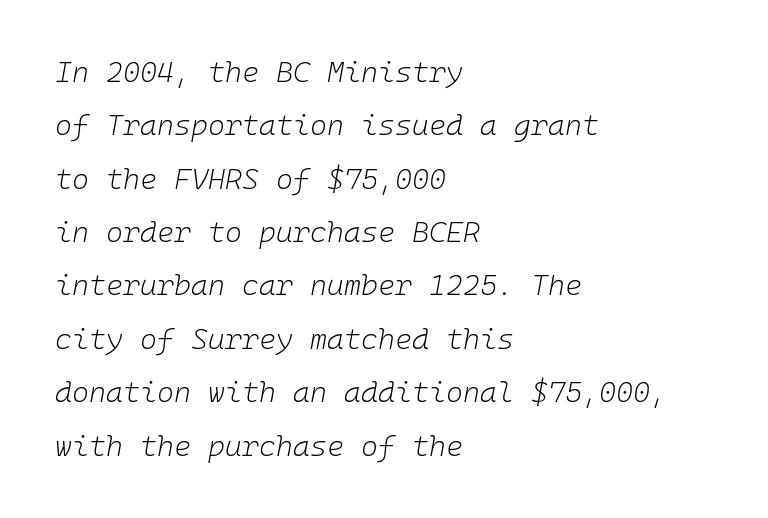
Q: Is the text bold? A: No.
Q: Is the text italic (slanted)? A: Yes, it leans right by about 10 degrees.
Q: Is the text underlined? A: No.
Q: How is the paragraph aligned? A: Left-aligned.
Q: Is the spacing between letters normal or unusually wide? A: Normal.
Q: Width (condensed, normal, or wide)? A: Normal.
Q: Stroke contrast? A: Low.
Q: x-height? A: Medium.
Q: Monospaced? A: Yes.
